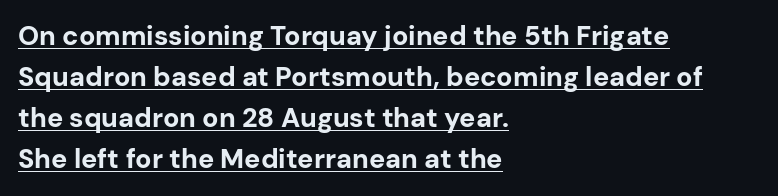
{"italic": "no", "bold": "yes", "underline": "yes", "align": "left", "line_spacing": "normal", "line_spacing_ratio": 1.52, "letter_spacing": "normal", "letter_spacing_em": 0.0, "glyph_px": 27}
